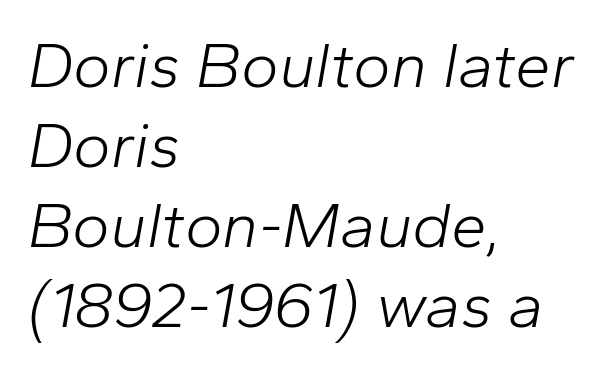
Q: Is the text bold? A: No.
Q: Is the text italic (slanted)? A: Yes, it leans right by about 10 degrees.
Q: Is the text underlined? A: No.
Q: How is the paragraph aligned? A: Left-aligned.
Q: Is the spacing between letters normal or unusually wide? A: Normal.
Q: Is the spacing between lines tight, normal or loose? A: Normal.
Q: Width (condensed, normal, or wide)? A: Normal.
Q: Stroke contrast? A: Low.
Q: x-height? A: Medium.
Q: Monospaced? A: No.
